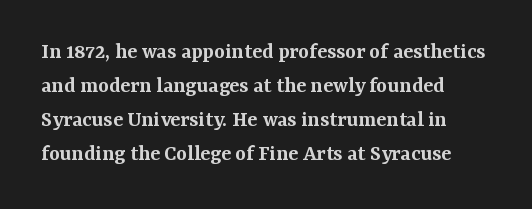
{"italic": "no", "bold": "semi", "underline": "no", "align": "left", "line_spacing": "normal", "line_spacing_ratio": 1.48, "letter_spacing": "normal", "letter_spacing_em": 0.0, "glyph_px": 23}
